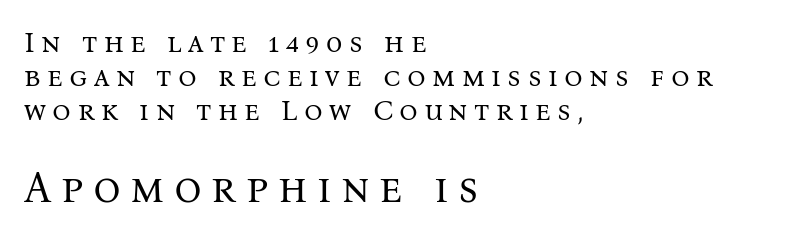
The image shows 43 px regular-weight serif type, upright; set left-aligned, line spacing 1.18x, unusually wide letter spacing (+0.22 em), not underlined; the second (bottom) block is 1.48x larger; medium stroke contrast and a medium x-height.
